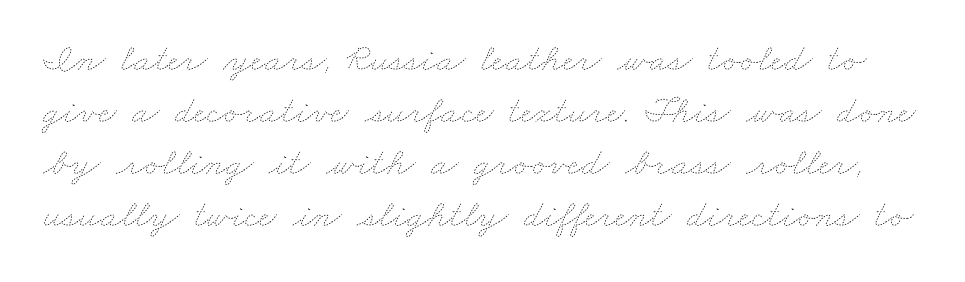
The image shows 39 px thin, wide type; set normal line spacing (1.33x), normal letter spacing, not underlined; low stroke contrast and a small x-height.
